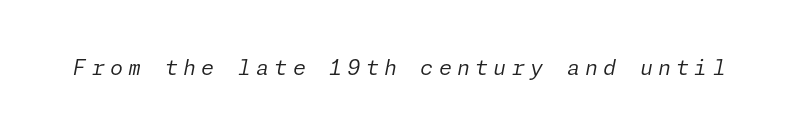
Nothing heavy about these letters — not bold at all. The letters are spread apart with noticeably loose tracking. The font's italic variant was chosen for this text. Descenders are the only things crossing below the line.
